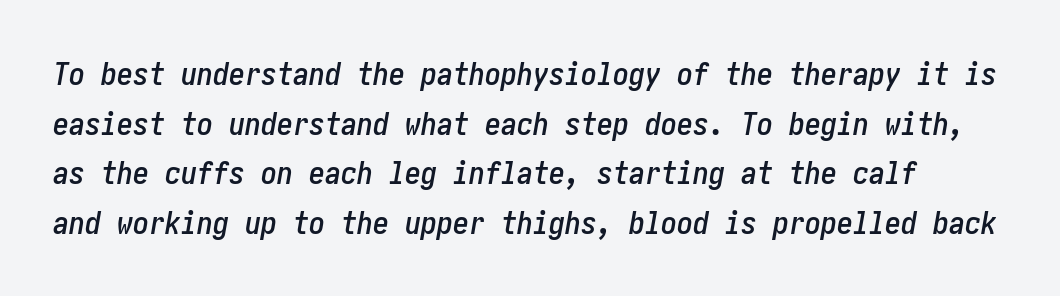
Spacing between characters is what you'd get straight out of the box. The glyphs look as if they've been sheared to an angle. Interline gaps are of average width in this sample. This rendering features lettering with no underline.
